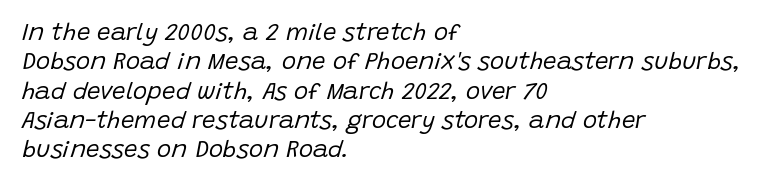
The image shows 24 px text type, italic (leaning right); set left-aligned, line spacing 1.22x, normal letter spacing, not underlined.
